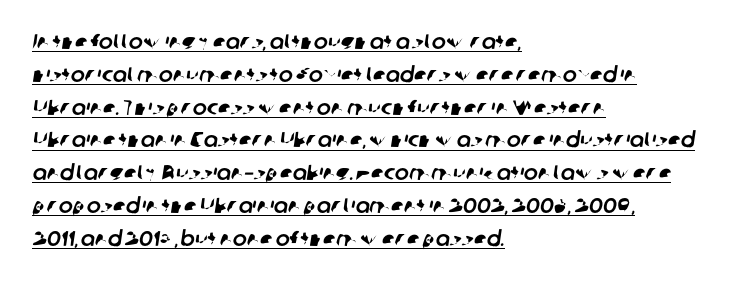
The image shows 21 px text type; set left-aligned, normal line spacing (1.56x), normal letter spacing, underlined.
